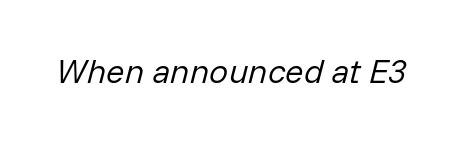
Lines of text with bare space underneath. Standard letterfit; no display-style spreading of the glyphs. The characters are drawn with everyday or finer stroke widths. The passage shown leans; its letterforms are oblique.
